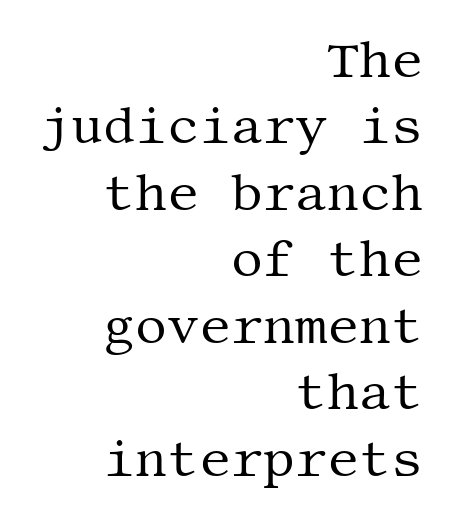
Q: Is the text bold? A: No.
Q: Is the text italic (slanted)? A: No, it is upright.
Q: Is the typeface a serif or a sans-serif typeface? A: Serif.
Q: Is the text underlined? A: No.
Q: How is the paragraph aligned? A: Right-aligned.
Q: Is the spacing between letters normal or unusually wide? A: Normal.
Q: Is the spacing between lines tight, normal or loose? A: Normal.
Q: Width (condensed, normal, or wide)? A: Normal.
Q: Stroke contrast? A: Medium.
Q: x-height? A: Large.
